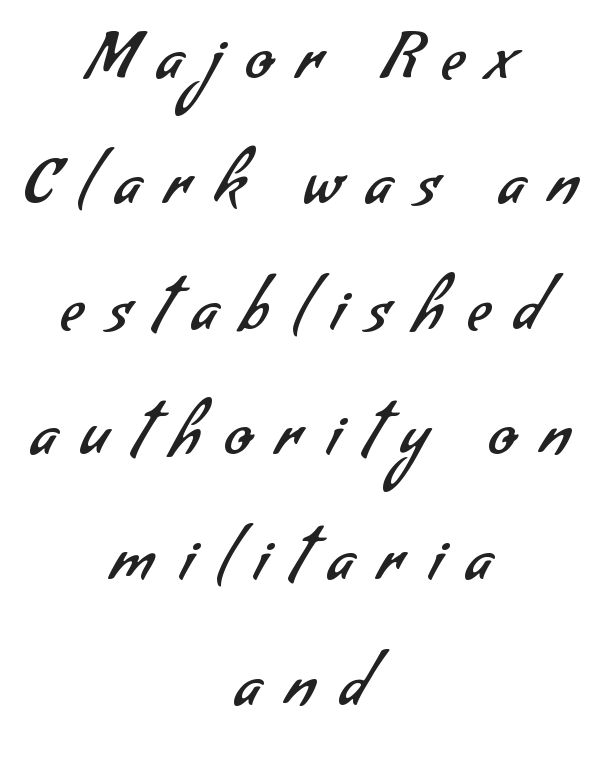
A sans-serif font was chosen for this passage. Spacing between characters has been opened up far beyond the box default. Each line is balanced around a shared central axis. You could not count columns in this text — the font is proportionally spaced. These lines stand farther apart than default settings would place them.
